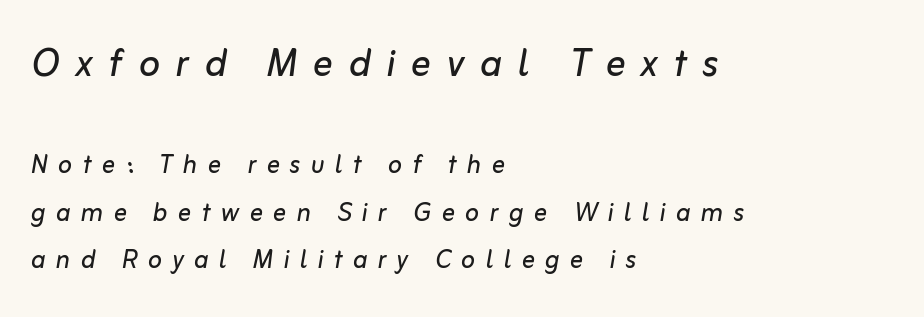
The image shows 50 px regular-weight type, italic (leaning right); set left-aligned, normal line spacing (1.44x), unusually wide letter spacing (+0.31 em), not underlined; the first (top) block is 1.52x larger; low stroke contrast and a medium x-height.
